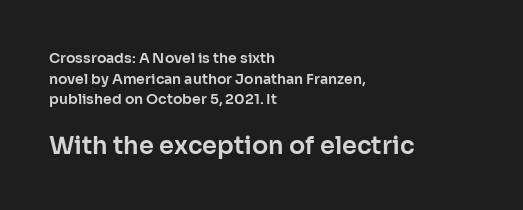
Q: Is the text italic (slanted)? A: No, it is upright.
Q: Is the text underlined? A: No.
Q: How is the paragraph aligned? A: Left-aligned.
Q: Is the spacing between letters normal or unusually wide? A: Normal.
Q: Is the spacing between lines tight, normal or loose? A: Normal.
Q: Which block of text is set in a larger size, the first (top) or the second (bottom)? A: The second (bottom) one.
